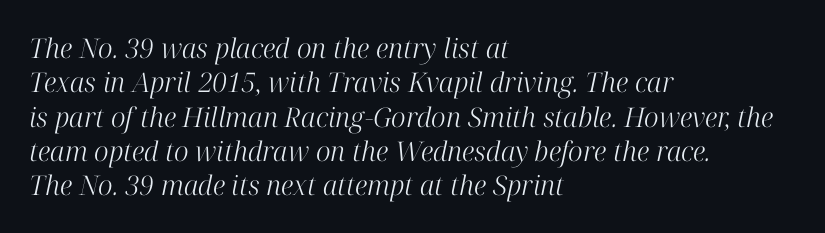
Q: Is the text bold? A: No.
Q: Is the text italic (slanted)? A: Yes, it leans right by about 12 degrees.
Q: Is the text underlined? A: No.
Q: How is the paragraph aligned? A: Left-aligned.
Q: Is the spacing between letters normal or unusually wide? A: Normal.
Q: Is the spacing between lines tight, normal or loose? A: Normal.
